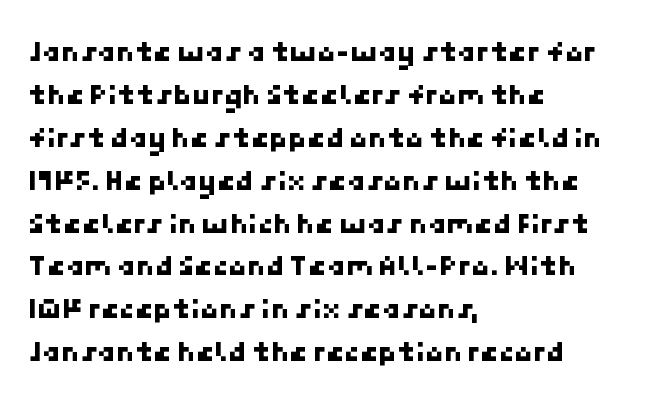
Q: Is the typeface a serif or a sans-serif typeface? A: Sans-serif.
Q: Is the text underlined? A: No.
Q: How is the paragraph aligned? A: Left-aligned.
Q: Is the spacing between letters normal or unusually wide? A: Normal.
Q: Is the spacing between lines tight, normal or loose? A: Normal.
Q: Width (condensed, normal, or wide)? A: Normal.
Q: Stroke contrast? A: Low.
Q: x-height? A: Medium.
